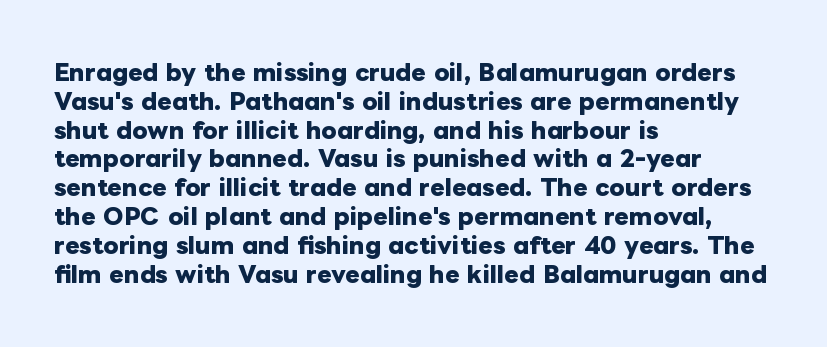
{"italic": "no", "bold": "yes", "underline": "no", "align": "left", "line_spacing": "normal", "line_spacing_ratio": 1.31, "letter_spacing": "normal", "letter_spacing_em": 0.0, "glyph_px": 22}
